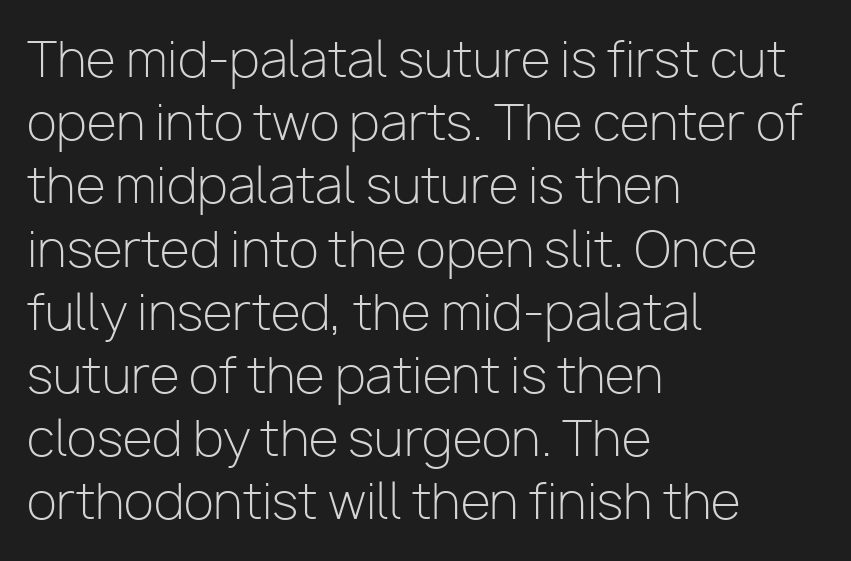
Q: Is the text bold? A: No.
Q: Is the text italic (slanted)? A: No, it is upright.
Q: Is the typeface a serif or a sans-serif typeface? A: Sans-serif.
Q: Is the text underlined? A: No.
Q: How is the paragraph aligned? A: Left-aligned.
Q: Is the spacing between letters normal or unusually wide? A: Normal.
Q: Is the spacing between lines tight, normal or loose? A: Normal.
Q: Width (condensed, normal, or wide)? A: Normal.
Q: Stroke contrast? A: Low.
Q: x-height? A: Medium.
Q: Monospaced? A: No.
